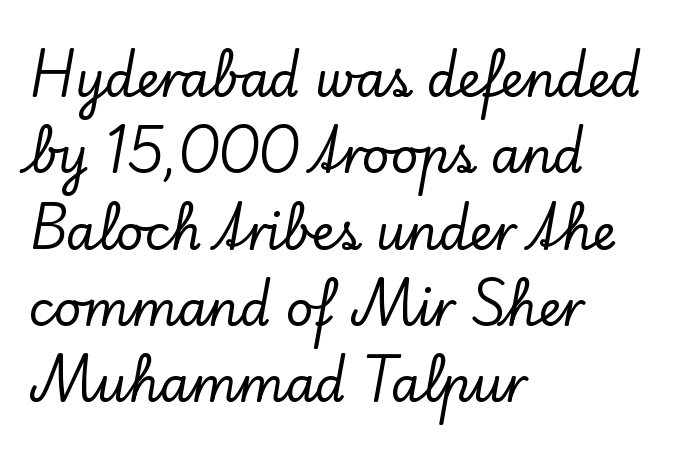
Notice how the passage keeps a crisp vertical edge on the left only. Typographically, this falls in the serif category. The vertical gap from one line to the next is medium.
